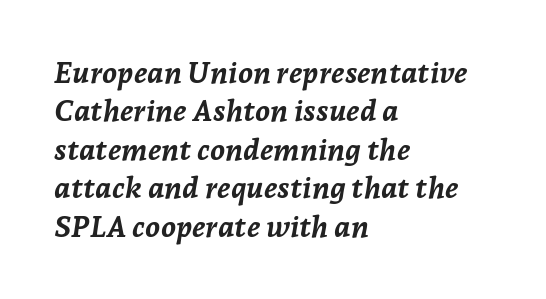
Q: Is the text bold? A: Yes.
Q: Is the text italic (slanted)? A: Yes, it leans right by about 7 degrees.
Q: Is the text underlined? A: No.
Q: How is the paragraph aligned? A: Left-aligned.
Q: Is the spacing between letters normal or unusually wide? A: Normal.
Q: Is the spacing between lines tight, normal or loose? A: Normal.
Q: Width (condensed, normal, or wide)? A: Normal.
Q: Stroke contrast? A: Low.
Q: x-height? A: Medium.
Q: Monospaced? A: No.
